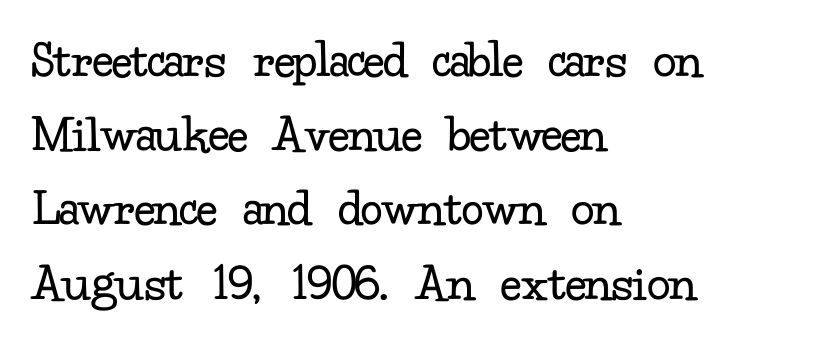
Q: Is the text bold? A: No.
Q: Is the text italic (slanted)? A: No, it is upright.
Q: Is the typeface a serif or a sans-serif typeface? A: Serif.
Q: Is the text underlined? A: No.
Q: How is the paragraph aligned? A: Left-aligned.
Q: Is the spacing between letters normal or unusually wide? A: Normal.
Q: Is the spacing between lines tight, normal or loose? A: Normal.
Q: Width (condensed, normal, or wide)? A: Normal.
Q: Stroke contrast? A: Low.
Q: x-height? A: Small.
Q: Monospaced? A: No.
